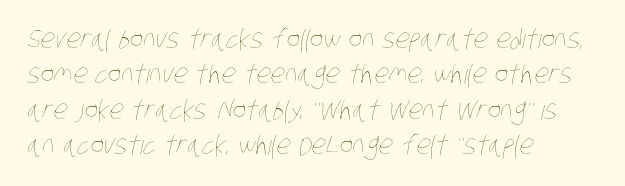
The image shows 26 px text type; set left-aligned, normal line spacing (1.36x), normal letter spacing, not underlined.
